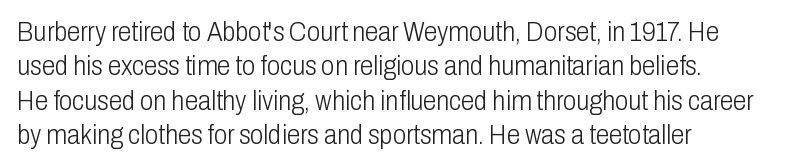
The letterforms sit at book weight or below. Honestly, the letter spacing is just normal — you wouldn't notice it. The type sits square on the baseline with zero lean. Unmarked baselines from the first word to the last. The text block is weighted toward the left margin, trailing off unevenly rightward. The designer left line spacing at the default.
